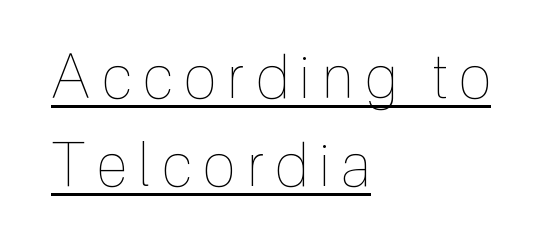
Q: Is the text bold? A: No.
Q: Is the text italic (slanted)? A: No, it is upright.
Q: Is the text underlined? A: Yes.
Q: How is the paragraph aligned? A: Left-aligned.
Q: Is the spacing between lines tight, normal or loose? A: Normal.
Q: Width (condensed, normal, or wide)? A: Condensed.
Q: x-height? A: Medium.
Q: Monospaced? A: No.
